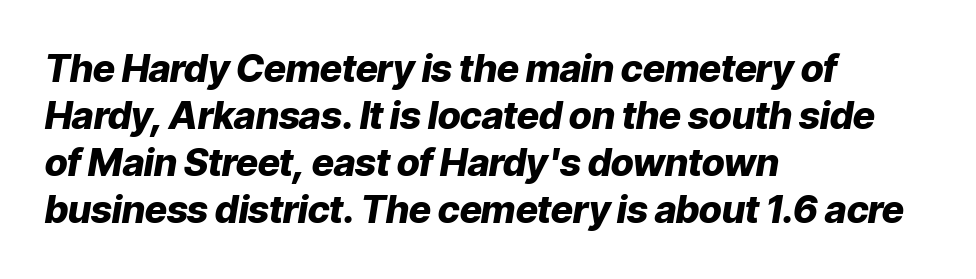
The compositor pushed each line to the left boundary. Look at the tracking — it's just the regular setting, nothing added. The foot of each line stays bare and open. Italic? Definitely — the glyphs are oblique.
